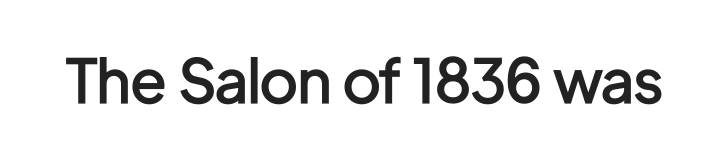
Do the characters align in a grid? No, the font is proportional. The rendering uses a semibold face; strokes are thickened but not to full bold. The string is rendered with underlining switched off. When letters stand straight like this, we call the style roman or upright. Default kerning and tracking; the words read as compact shapes. Classification — sans serif.
